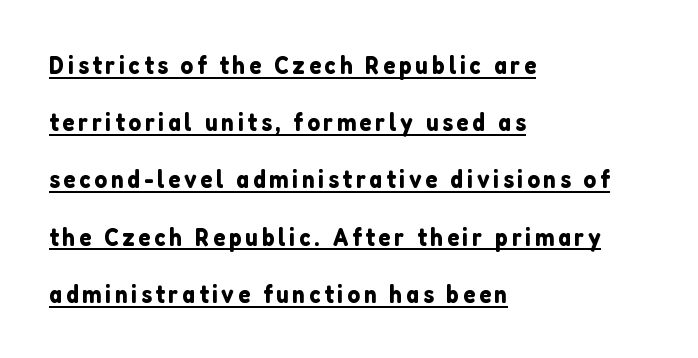
The image shows 25 px text type, upright; set left-aligned, loose line spacing (2.29x), underlined.
